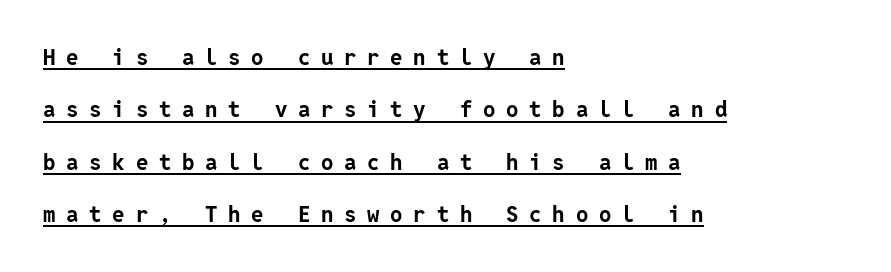
The rendering anchors every line to the left-hand side. Loose tracking; the words dissolve into strings of separated letters. Summary of weight: heavy, a full bold. Posture: upright roman. The specimen includes a rule beneath the text block's lines. A great deal of white space separates one row of letters from the next.
